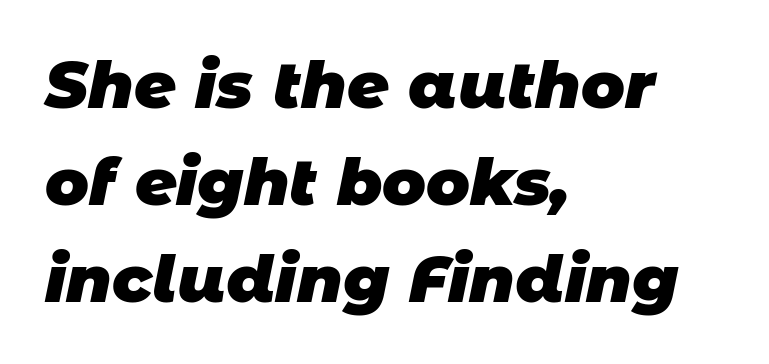
The image shows 65 px heavy sans-serif type; set left-aligned, normal line spacing (1.49x), normal letter spacing, not underlined; low stroke contrast and a large x-height.
